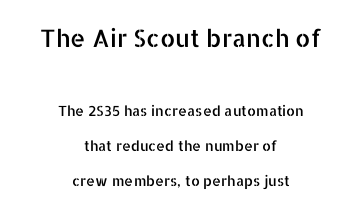
Q: Is the text italic (slanted)? A: No, it is upright.
Q: Is the text underlined? A: No.
Q: How is the paragraph aligned? A: Centered.
Q: Is the spacing between letters normal or unusually wide? A: Normal.
Q: Is the spacing between lines tight, normal or loose? A: Loose.
Q: Which block of text is set in a larger size, the first (top) or the second (bottom)? A: The first (top) one.
